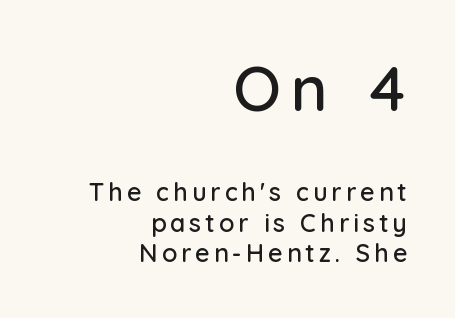
{"serif": "no", "italic": "no", "width": "normal", "stroke_contrast": "low", "x_height": "medium", "monospaced": "no", "underline": "no", "align": "right", "line_spacing_ratio": 1.23, "larger_block": "first", "size_ratio": 2.52, "glyph_px": 63}
